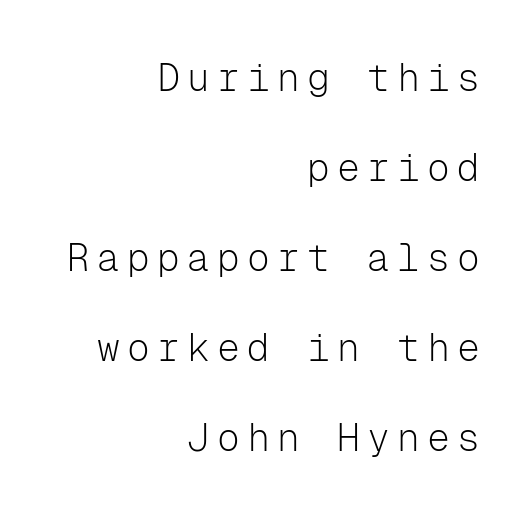
{"serif": "no", "italic": "no", "bold": "no", "weight": "light", "width": "normal", "stroke_contrast": "low", "x_height": "medium", "monospaced": "yes", "underline": "no", "align": "right", "line_spacing": "loose", "line_spacing_ratio": 2.37, "glyph_px": 38}
